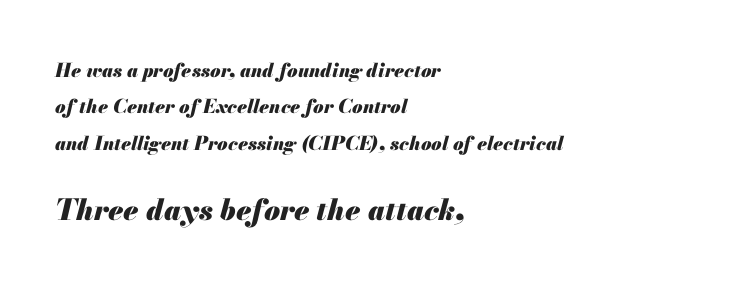
The image shows 29 px heavy type, italic (leaning right); set left-aligned, loose line spacing (1.91x), normal letter spacing, not underlined; the second (bottom) block is 1.53x larger; medium stroke contrast and a small x-height.
